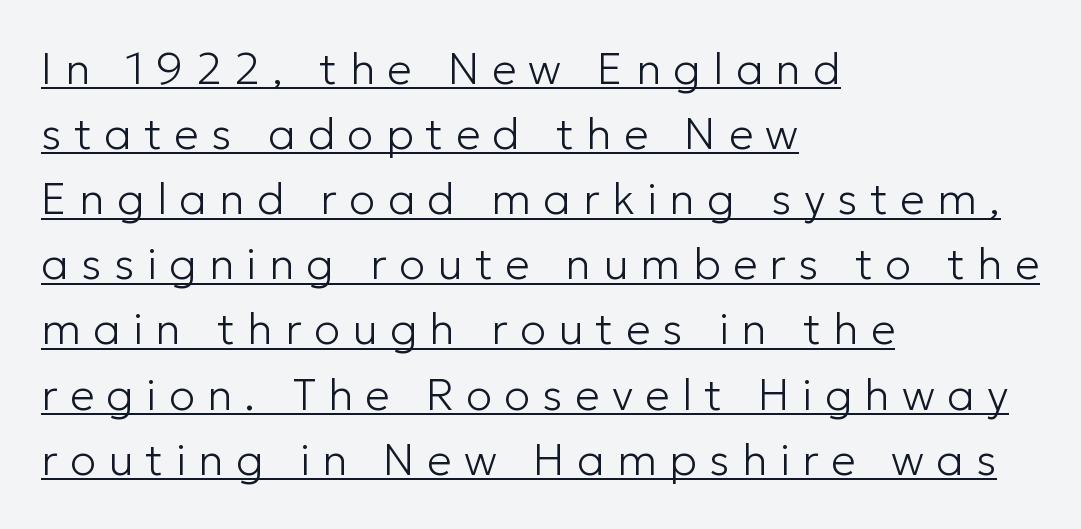
Q: Is the text bold? A: No.
Q: Is the text italic (slanted)? A: No, it is upright.
Q: Is the typeface a serif or a sans-serif typeface? A: Sans-serif.
Q: Is the text underlined? A: Yes.
Q: How is the paragraph aligned? A: Left-aligned.
Q: Is the spacing between letters normal or unusually wide? A: Unusually wide.
Q: Is the spacing between lines tight, normal or loose? A: Normal.
Q: Width (condensed, normal, or wide)? A: Normal.
Q: Stroke contrast? A: Low.
Q: x-height? A: Medium.
Q: Monospaced? A: No.
